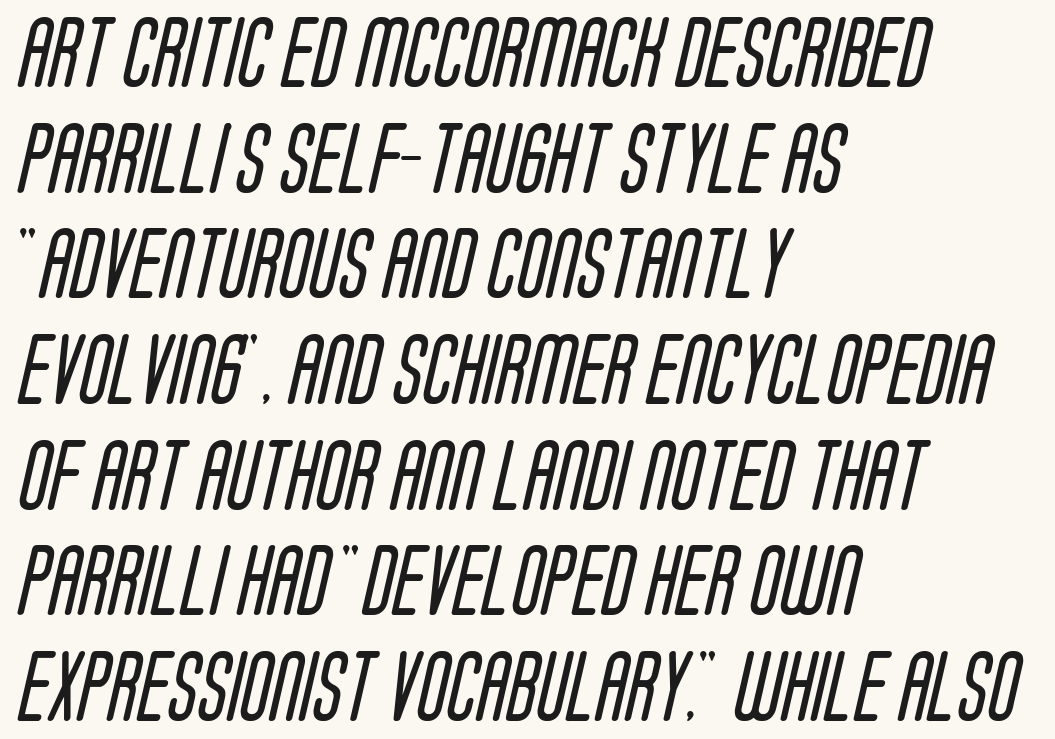
Q: Is the text bold? A: No.
Q: Is the typeface a serif or a sans-serif typeface? A: Sans-serif.
Q: Is the text underlined? A: No.
Q: How is the paragraph aligned? A: Left-aligned.
Q: Is the spacing between letters normal or unusually wide? A: Normal.
Q: Is the spacing between lines tight, normal or loose? A: Normal.
Q: Width (condensed, normal, or wide)? A: Condensed.
Q: Stroke contrast? A: Low.
Q: x-height? A: Large.
Q: Monospaced? A: No.
